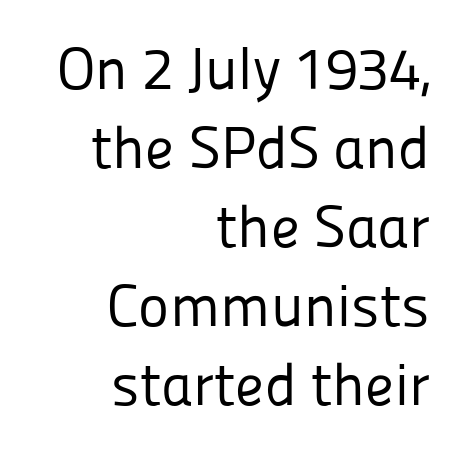
{"serif": "no", "italic": "no", "bold": "no", "weight": "regular", "width": "normal", "stroke_contrast": "low", "x_height": "medium", "monospaced": "no", "underline": "no", "align": "right", "line_spacing": "normal", "line_spacing_ratio": 1.34, "letter_spacing": "normal", "letter_spacing_em": 0.0, "glyph_px": 59}
